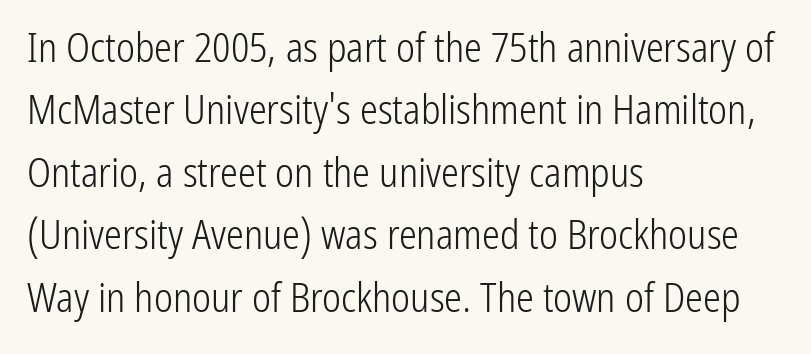
{"serif": "no", "italic": "no", "bold": "no", "weight": "light", "width": "condensed", "stroke_contrast": "low", "x_height": "medium", "monospaced": "no", "underline": "no", "align": "left", "line_spacing": "normal", "line_spacing_ratio": 1.56, "letter_spacing": "normal", "letter_spacing_em": 0.0, "glyph_px": 40}
